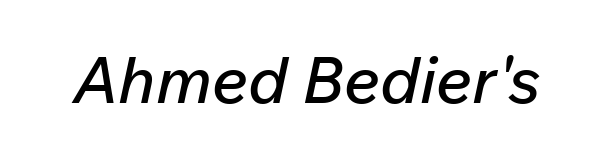
The image shows 64 px text type, italic (leaning right); set normal letter spacing, not underlined; low stroke contrast and a medium x-height.
